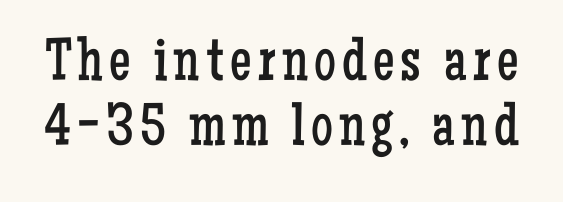
Q: Is the text bold? A: No.
Q: Is the text italic (slanted)? A: No, it is upright.
Q: Is the typeface a serif or a sans-serif typeface? A: Serif.
Q: Is the text underlined? A: No.
Q: Is the spacing between lines tight, normal or loose? A: Tight.
Q: Width (condensed, normal, or wide)? A: Condensed.
Q: Stroke contrast? A: Low.
Q: x-height? A: Medium.
Q: Monospaced? A: No.
